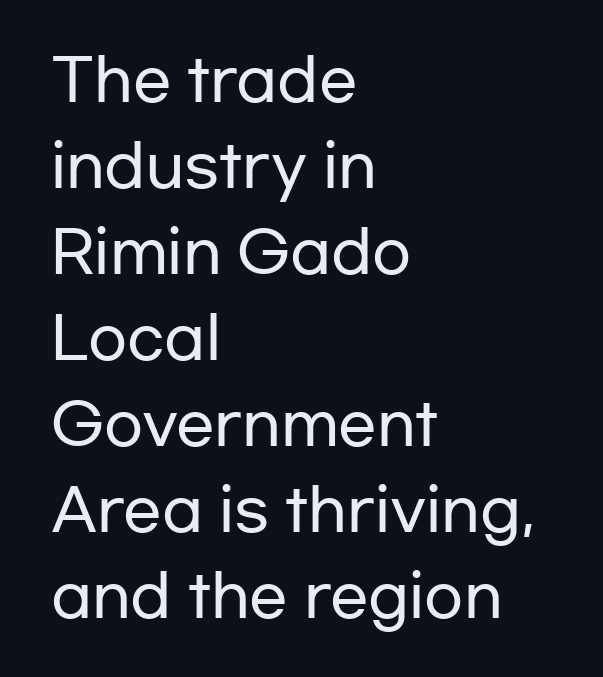
Observe the ordinary spacing: letters are neighbours, not strangers. Leading: standard. This is roman type, the default non-slanted kind. Compared with a centered layout, this one pins lines to the left instead. Note the varied advance widths — an 'i' is clearly narrower than an 'm'. Has an underline been added? It has not.
